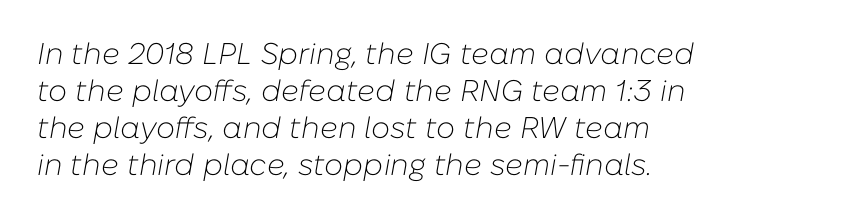
Q: Is the text bold? A: No.
Q: Is the text italic (slanted)? A: Yes, it leans right by about 10 degrees.
Q: Is the text underlined? A: No.
Q: How is the paragraph aligned? A: Left-aligned.
Q: Is the spacing between letters normal or unusually wide? A: Normal.
Q: Width (condensed, normal, or wide)? A: Normal.
Q: Stroke contrast? A: Low.
Q: x-height? A: Medium.
Q: Monospaced? A: No.
